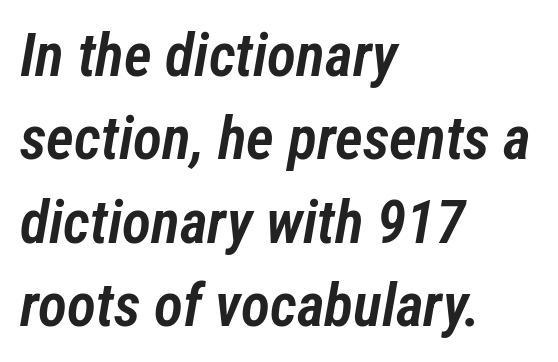
The image shows 60 px semibold, condensed type, italic (leaning right); set left-aligned, normal line spacing (1.39x), normal letter spacing, not underlined; low stroke contrast and a medium x-height.
